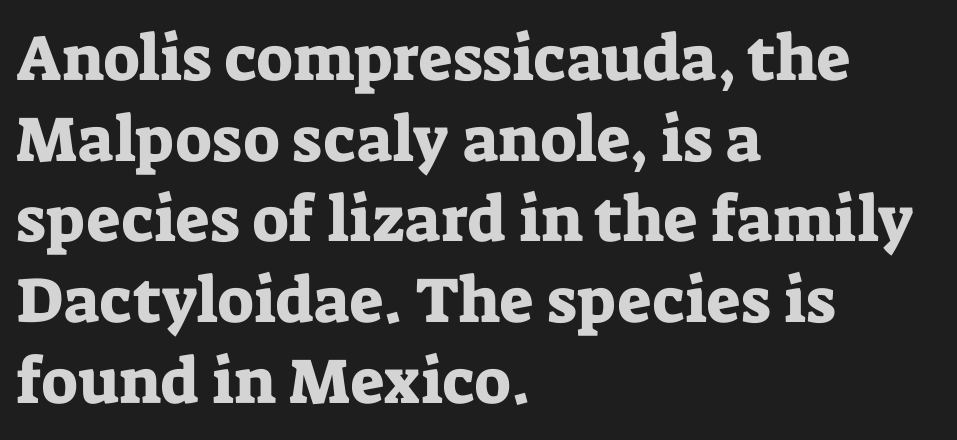
Each line starts at the same left margin while the right side varies. Tracking value appears to be zero — textbook default spacing. These lines sit exactly where default settings would place them. Note the varied advance widths — an 'i' is clearly narrower than an 'm'. Italic? Not at all — the glyphs are vertical.
